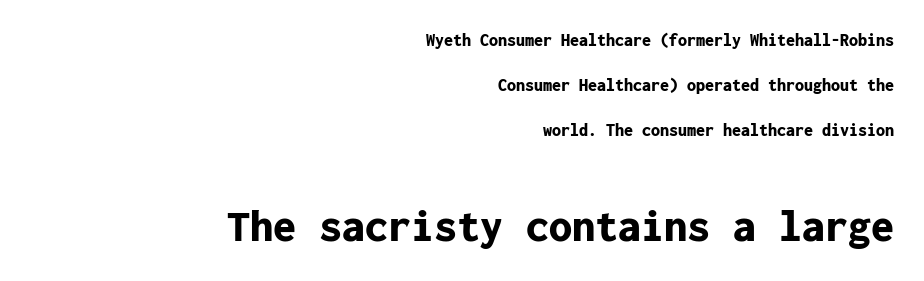
Q: Is the text bold? A: Yes.
Q: Is the text italic (slanted)? A: No, it is upright.
Q: Is the typeface a serif or a sans-serif typeface? A: Sans-serif.
Q: Is the text underlined? A: No.
Q: How is the paragraph aligned? A: Right-aligned.
Q: Is the spacing between letters normal or unusually wide? A: Normal.
Q: Is the spacing between lines tight, normal or loose? A: Loose.
Q: Which block of text is set in a larger size, the first (top) or the second (bottom)? A: The second (bottom) one.
Q: Width (condensed, normal, or wide)? A: Normal.
Q: Stroke contrast? A: Low.
Q: x-height? A: Medium.
Q: Monospaced? A: Yes.
